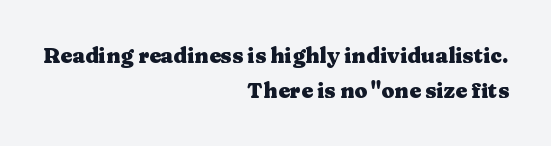
Q: Is the text bold? A: Yes.
Q: Is the text italic (slanted)? A: No, it is upright.
Q: Is the text underlined? A: No.
Q: How is the paragraph aligned? A: Right-aligned.
Q: Is the spacing between letters normal or unusually wide? A: Normal.
Q: Is the spacing between lines tight, normal or loose? A: Normal.
